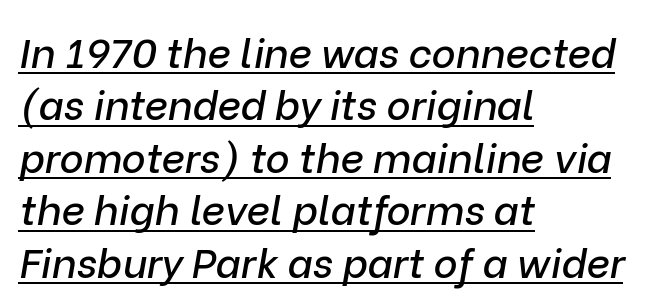
Emphasis-style slanted type is in use. Spacing verdict: proportional, widths tailored to each character. Leading: standard. Reading down the block, your eye returns to a fixed left position each line. What decoration does the sample have? An underline. Between one letter and the next there's only the usual sliver of space.
